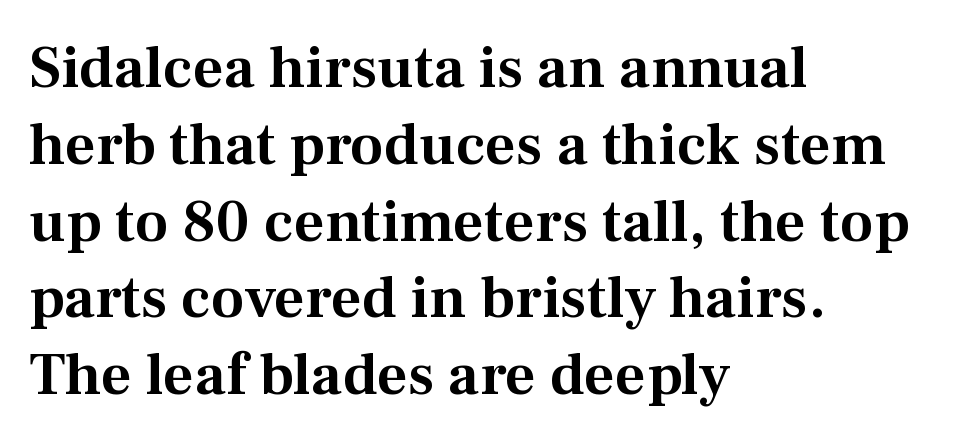
Q: Is the text italic (slanted)? A: No, it is upright.
Q: Is the typeface a serif or a sans-serif typeface? A: Serif.
Q: Is the text underlined? A: No.
Q: How is the paragraph aligned? A: Left-aligned.
Q: Is the spacing between letters normal or unusually wide? A: Normal.
Q: Is the spacing between lines tight, normal or loose? A: Normal.
Q: Width (condensed, normal, or wide)? A: Normal.
Q: Stroke contrast? A: Medium.
Q: x-height? A: Medium.
Q: Monospaced? A: No.
